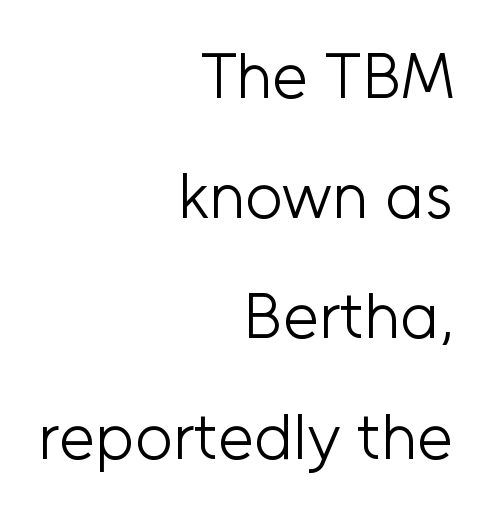
The rendering uses natural spacing where letterforms have individual widths. Beneath every word, the page is bare. The text block is weighted toward the right margin, trailing off unevenly leftward. Heft: none added — not bold. The text was rendered using a sans face with plain stroke endings. No extra tracking has been applied to these lines.
